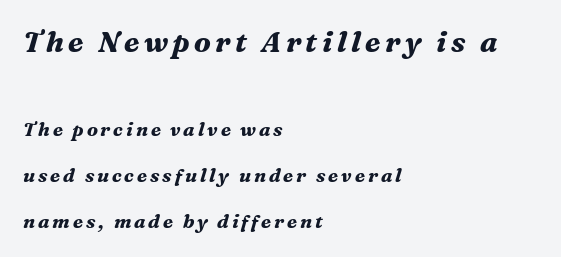
Unlike a clean sans, this face finishes its strokes with serifs. Leading: increased. On the weight axis this lands at bold, roughly 700. Think of a printed novel: that variable character pitch is what you see here.
